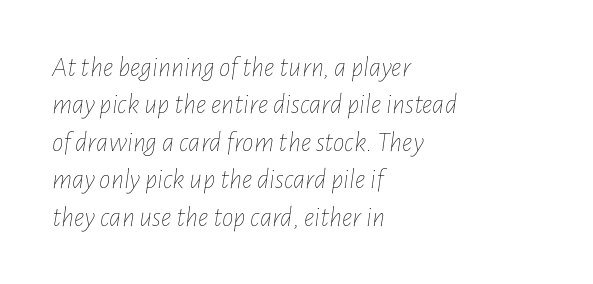
The image shows 29 px thin, condensed type, italic (leaning right); set left-aligned, normal line spacing (1.29x), normal letter spacing, not underlined; low stroke contrast and a medium x-height.
